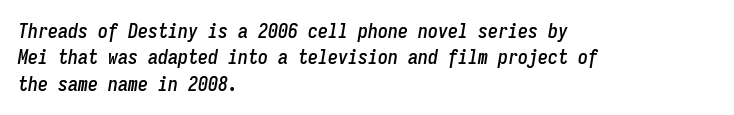
{"italic": "yes", "lean": "right", "slant_degrees": 9, "underline": "no", "align": "left", "line_spacing": "normal", "line_spacing_ratio": 1.32, "letter_spacing": "normal", "letter_spacing_em": 0.0, "glyph_px": 20}
